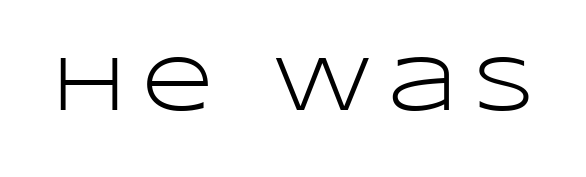
Posture: upright roman. To sum up the face: it is a sans, with no serifs. Rule under the text: the space is simply empty. The weight would be labelled regular, book, light, or lighter still.
